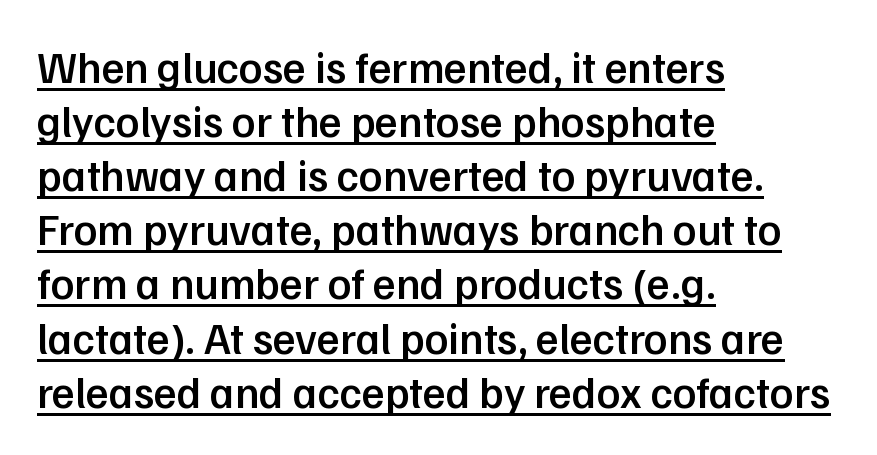
Q: Is the text bold? A: Semi-bold.
Q: Is the text italic (slanted)? A: No, it is upright.
Q: Is the typeface a serif or a sans-serif typeface? A: Sans-serif.
Q: Is the text underlined? A: Yes.
Q: How is the paragraph aligned? A: Left-aligned.
Q: Is the spacing between letters normal or unusually wide? A: Normal.
Q: Width (condensed, normal, or wide)? A: Normal.
Q: Stroke contrast? A: Low.
Q: x-height? A: Medium.
Q: Monospaced? A: No.
